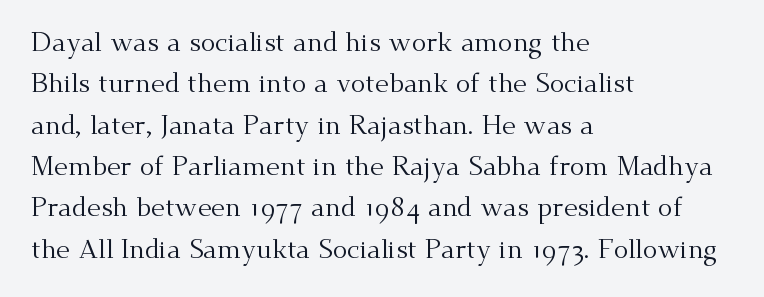
{"italic": "no", "bold": "no", "underline": "no", "align": "left", "line_spacing": "normal", "line_spacing_ratio": 1.53, "letter_spacing": "normal", "letter_spacing_em": 0.0, "glyph_px": 27}
